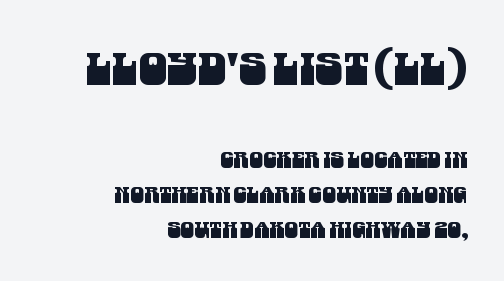
{"serif": "no", "width": "condensed", "stroke_contrast": "medium", "x_height": "large", "monospaced": "no", "underline": "no", "align": "right", "line_spacing": "normal", "line_spacing_ratio": 1.58, "letter_spacing": "normal", "letter_spacing_em": 0.0, "larger_block": "first", "size_ratio": 2.05, "glyph_px": 45}
